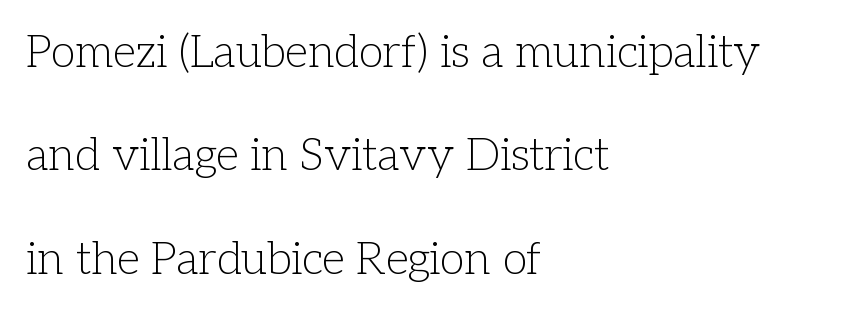
{"serif": "yes", "italic": "no", "bold": "no", "weight": "light", "width": "normal", "stroke_contrast": "low", "x_height": "medium", "monospaced": "no", "underline": "no", "align": "left", "line_spacing": "loose", "line_spacing_ratio": 2.3, "letter_spacing": "normal", "letter_spacing_em": 0.0, "glyph_px": 45}
